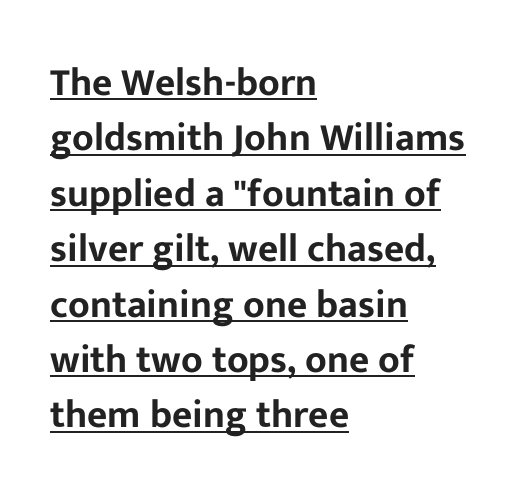
{"serif": "no", "italic": "no", "width": "normal", "stroke_contrast": "low", "x_height": "medium", "monospaced": "no", "underline": "yes", "align": "left", "line_spacing": "normal", "line_spacing_ratio": 1.42, "letter_spacing": "normal", "letter_spacing_em": 0.0, "glyph_px": 39}
